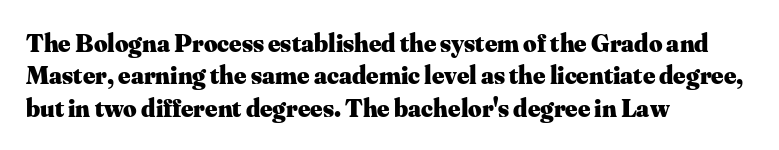
Interline gaps are of average width in this sample. Words float on clear page, feet unadorned. Weight check: bold — yes, fully. These lines were composed using upright roman letters.
